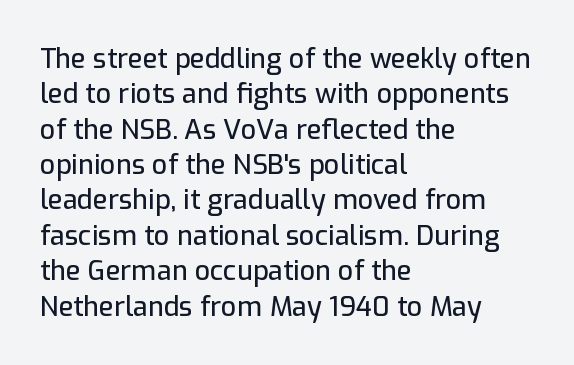
Q: Is the text italic (slanted)? A: No, it is upright.
Q: Is the text underlined? A: No.
Q: How is the paragraph aligned? A: Left-aligned.
Q: Is the spacing between letters normal or unusually wide? A: Normal.
Q: Is the spacing between lines tight, normal or loose? A: Normal.
